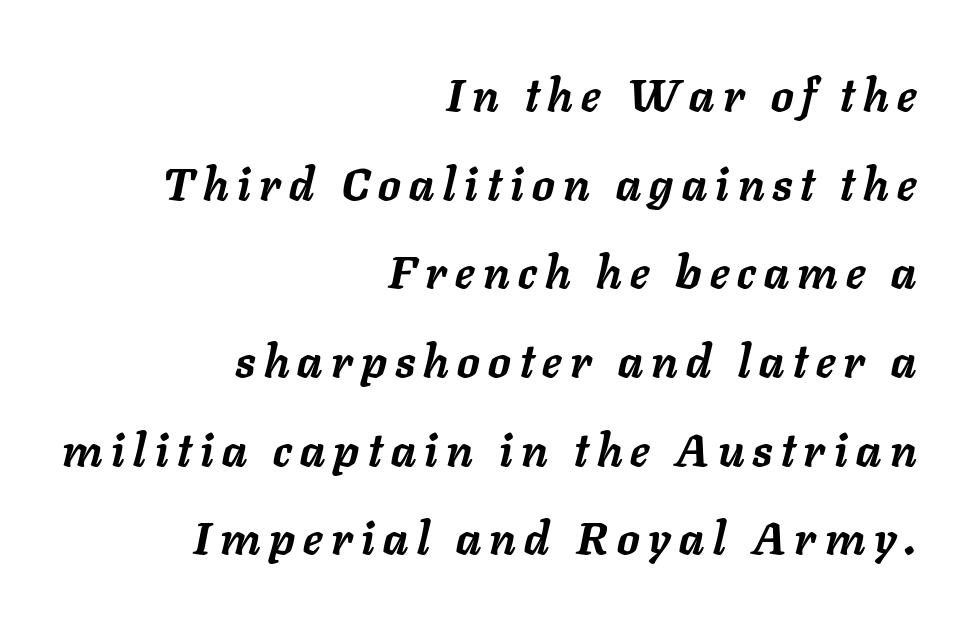
The image shows 45 px semibold type, italic (leaning right); set right-aligned, loose line spacing (1.97x), not underlined; low stroke contrast and a medium x-height.
